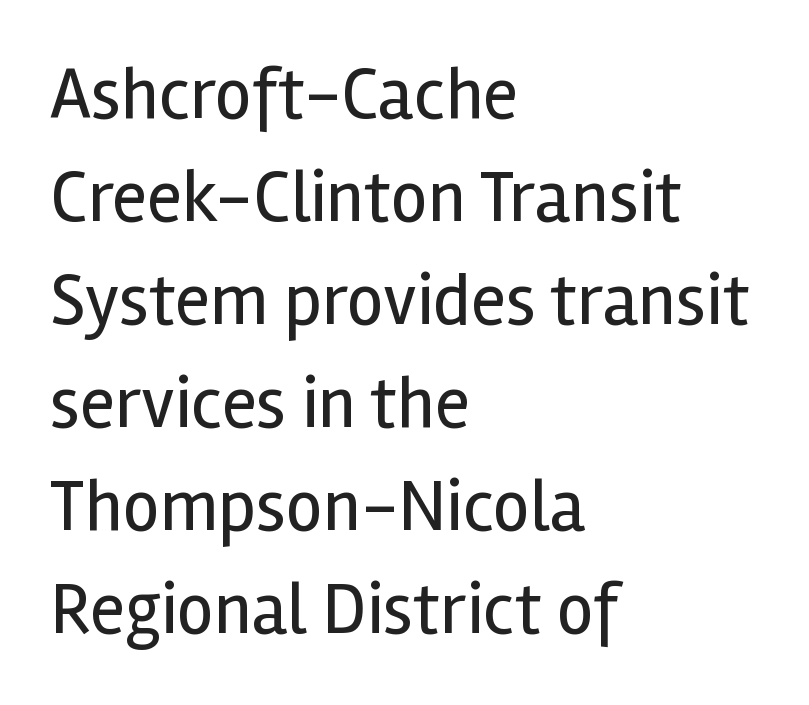
You could not count columns in this text — the font is proportionally spaced. Each letter's strokes conclude bluntly, with no projecting serifs. The text block is weighted toward the left margin, trailing off unevenly rightward. Is the type heavy? It reads as light-to-regular instead.
